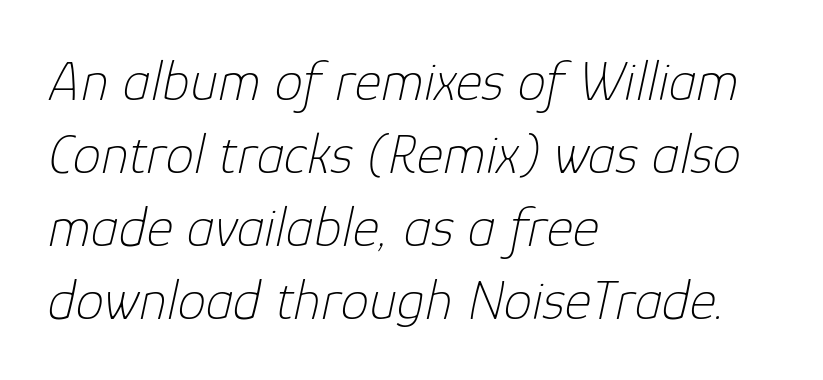
The letterforms sit shoulder to shoulder at normal distance. Line spacing here is normal. Decoration check: the copy has no underline. Weight: not bold — regular or lighter. This is oblique type, the kind used for emphasis or titles. Varying glyph widths throughout — classic text-font behaviour.
